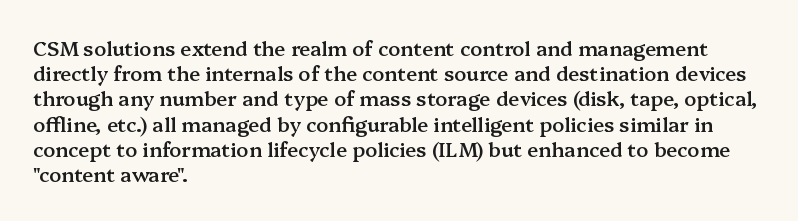
Caption: multi-line text, flush left, ragged right. Is the type bold? Partly — it's a semibold, heavier than regular but not fully bold. The rendering keeps characters at their native spacing. Is there any slant? The stems are plumb. Compared with typical paragraphs, the rows here are spaced about the same.
